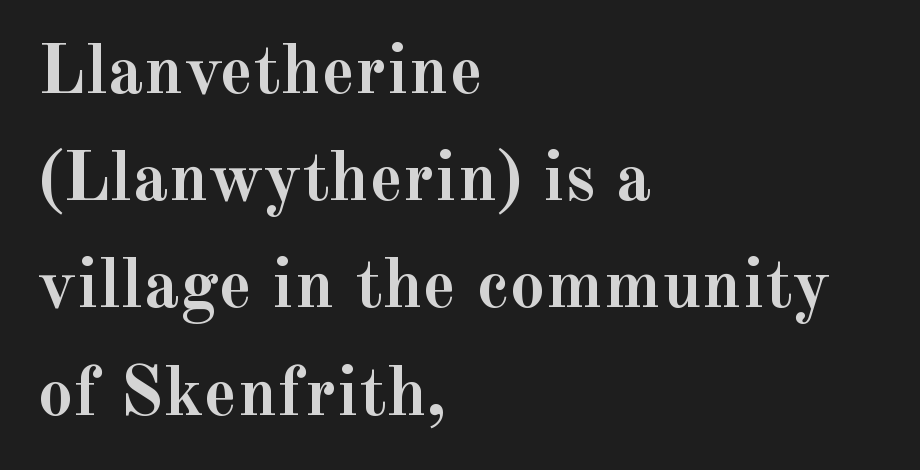
The image shows 71 px semibold serif type, upright; set left-aligned, normal line spacing (1.51x), normal letter spacing, not underlined; a small x-height.
